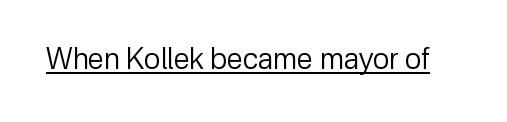
Q: Is the text bold? A: No.
Q: Is the text italic (slanted)? A: No, it is upright.
Q: Is the typeface a serif or a sans-serif typeface? A: Sans-serif.
Q: Is the text underlined? A: Yes.
Q: Is the spacing between letters normal or unusually wide? A: Normal.
Q: Width (condensed, normal, or wide)? A: Normal.
Q: Stroke contrast? A: Low.
Q: x-height? A: Medium.
Q: Monospaced? A: No.
